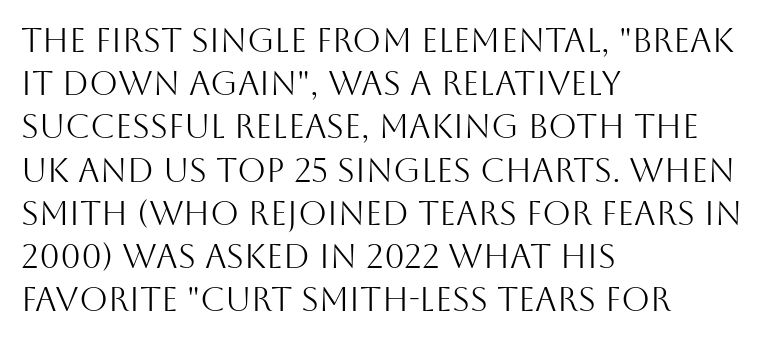
Q: Is the text bold? A: No.
Q: Is the text italic (slanted)? A: No, it is upright.
Q: Is the typeface a serif or a sans-serif typeface? A: Sans-serif.
Q: Is the text underlined? A: No.
Q: How is the paragraph aligned? A: Left-aligned.
Q: Is the spacing between letters normal or unusually wide? A: Normal.
Q: Is the spacing between lines tight, normal or loose? A: Normal.
Q: Width (condensed, normal, or wide)? A: Normal.
Q: Stroke contrast? A: Medium.
Q: x-height? A: Large.
Q: Monospaced? A: No.
